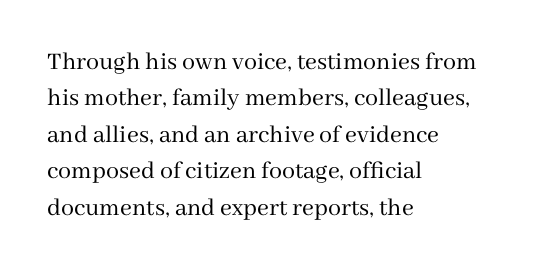
The image shows 26 px text type, upright; set left-aligned, normal line spacing (1.4x), normal letter spacing, not underlined.
